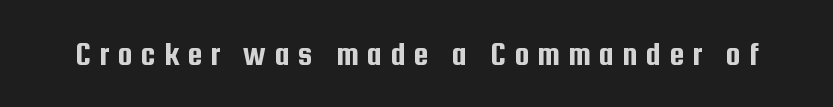
The image shows 34 px condensed sans-serif type, upright; set unusually wide letter spacing (+0.24 em), not underlined; low stroke contrast and a medium x-height.
